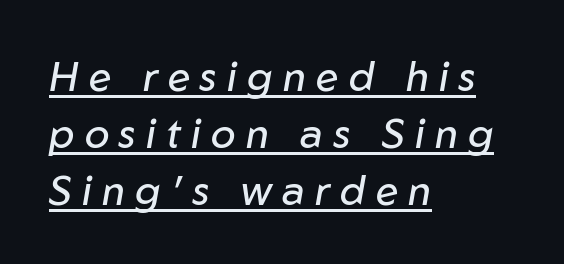
Q: Is the text bold? A: No.
Q: Is the text italic (slanted)? A: Yes, it leans right by about 10 degrees.
Q: Is the text underlined? A: Yes.
Q: How is the paragraph aligned? A: Left-aligned.
Q: Is the spacing between letters normal or unusually wide? A: Unusually wide.
Q: Is the spacing between lines tight, normal or loose? A: Normal.
Q: Width (condensed, normal, or wide)? A: Normal.
Q: Stroke contrast? A: Low.
Q: x-height? A: Medium.
Q: Monospaced? A: No.
